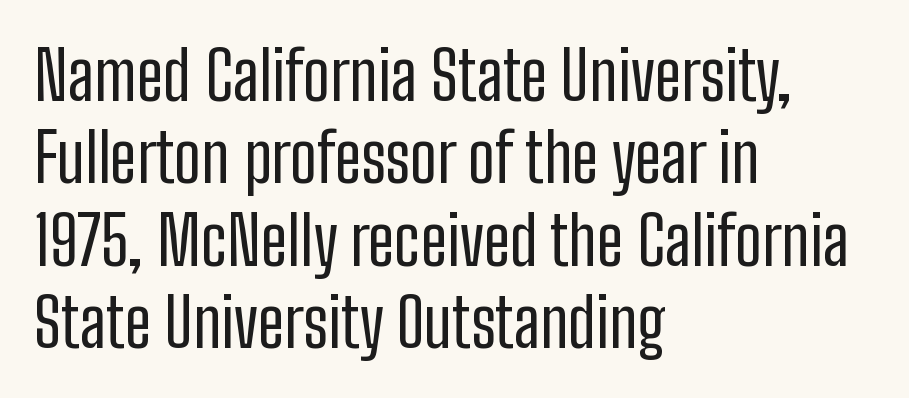
The image shows 67 px regular-weight, condensed sans-serif type, upright; set left-aligned, line spacing 1.23x, normal letter spacing, not underlined; low stroke contrast and a medium x-height.
